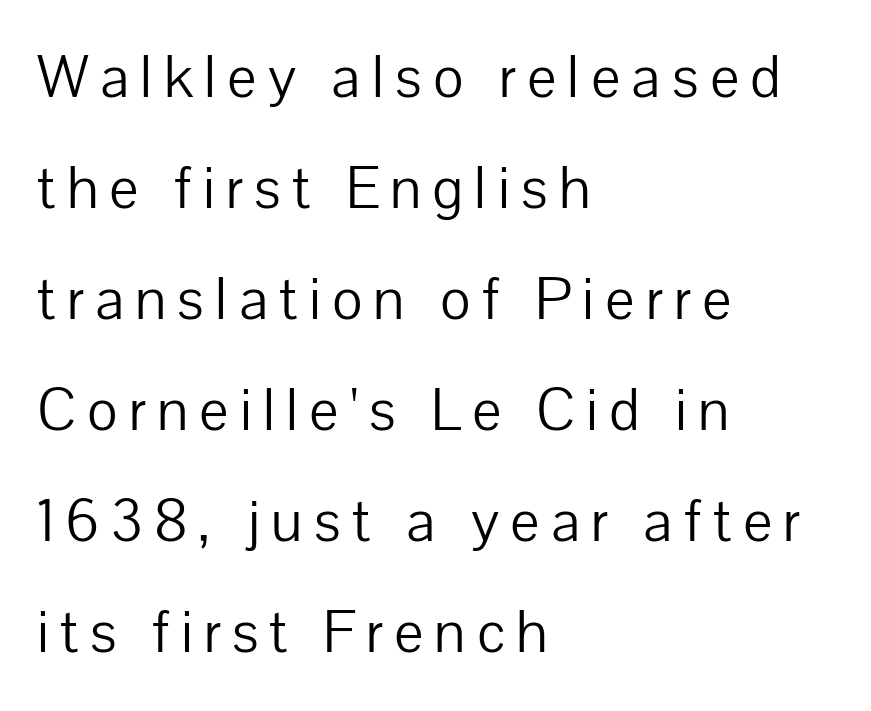
Type without underlining. These lines were composed using upright roman letters. Caption: face not bold, strokes unweighted. These lines stack with their left ends in a neat column. Typographically, this falls in the sans-serif category.
